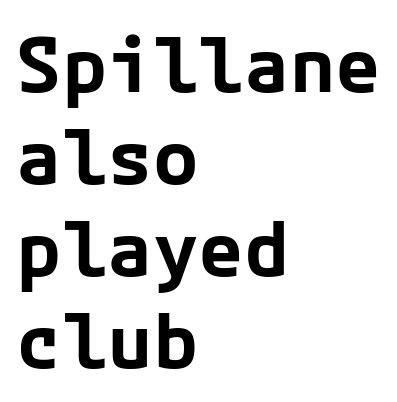
{"serif": "no", "italic": "no", "bold": "yes", "weight": "bold", "width": "normal", "stroke_contrast": "low", "x_height": "medium", "underline": "no", "align": "left", "line_spacing_ratio": 1.21, "letter_spacing": "normal", "letter_spacing_em": 0.0, "glyph_px": 76}
